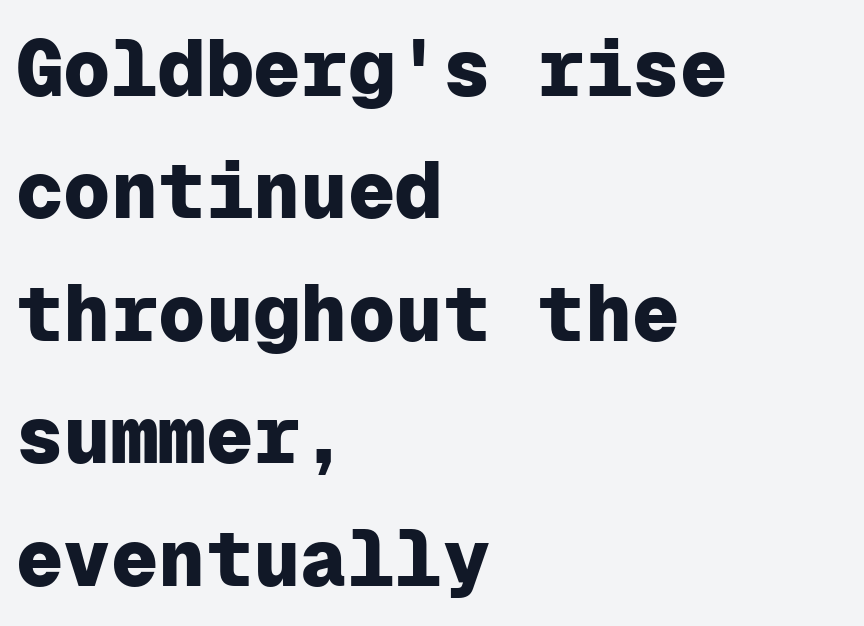
{"serif": "no", "italic": "no", "bold": "yes", "weight": "heavy", "width": "normal", "stroke_contrast": "low", "x_height": "medium", "monospaced": "yes", "underline": "no", "align": "left", "line_spacing": "normal", "line_spacing_ratio": 1.55, "letter_spacing": "normal", "letter_spacing_em": 0.0, "glyph_px": 79}
